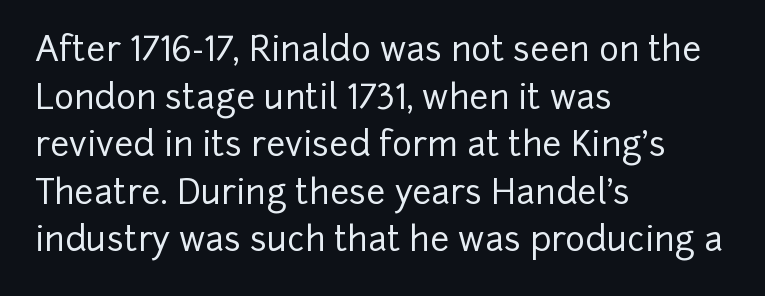
{"serif": "no", "italic": "no", "width": "normal", "stroke_contrast": "low", "x_height": "medium", "monospaced": "no", "underline": "no", "align": "left", "line_spacing": "normal", "line_spacing_ratio": 1.4, "letter_spacing": "normal", "letter_spacing_em": 0.0, "glyph_px": 34}
